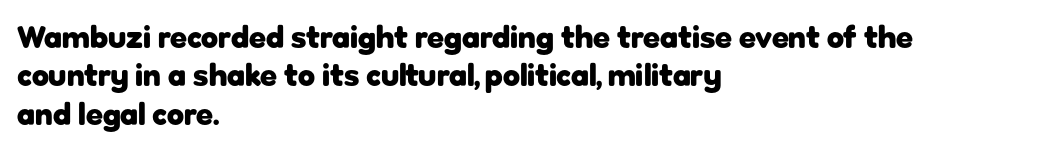
The image shows 31 px heavy sans-serif type, upright; set left-aligned, line spacing 1.24x, normal letter spacing, not underlined; low stroke contrast and a medium x-height.
